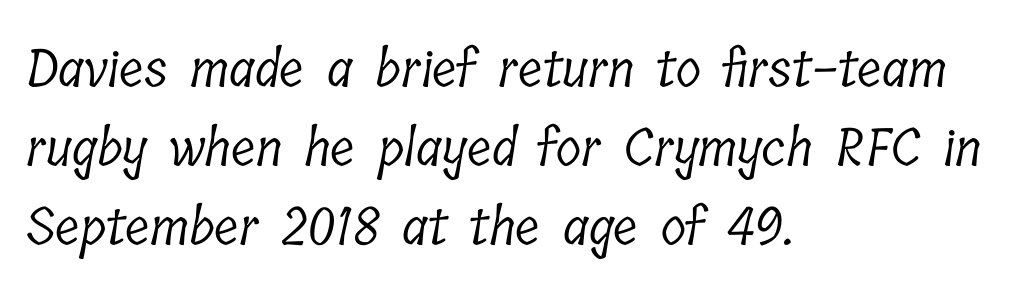
The image shows 52 px light, condensed serif type; set left-aligned, normal line spacing (1.52x), normal letter spacing, not underlined; low stroke contrast and a medium x-height.
